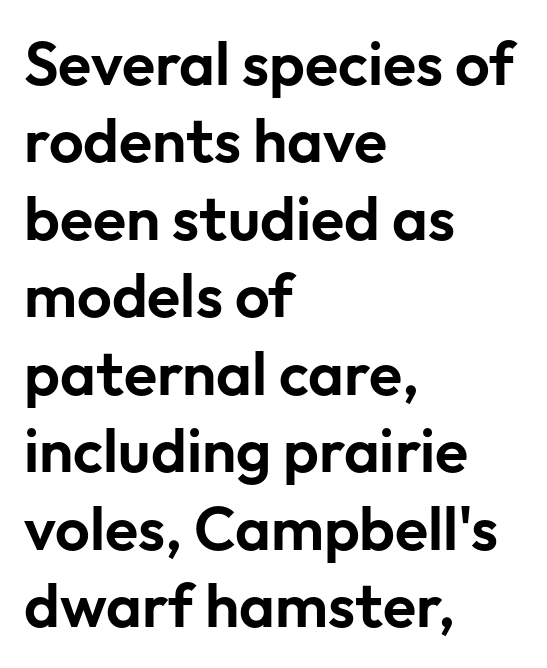
The image shows 61 px sans-serif type, upright; set left-aligned, normal line spacing (1.27x), normal letter spacing, not underlined; low stroke contrast and a medium x-height.
